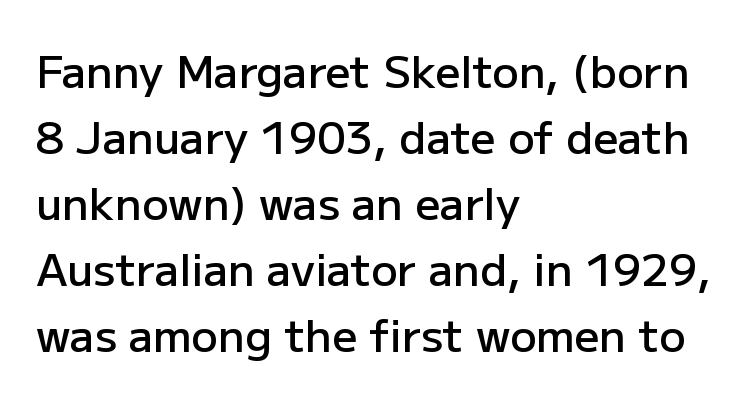
The image shows 44 px semibold sans-serif type, upright; set left-aligned, normal line spacing (1.5x), normal letter spacing, not underlined; low stroke contrast and a medium x-height.
